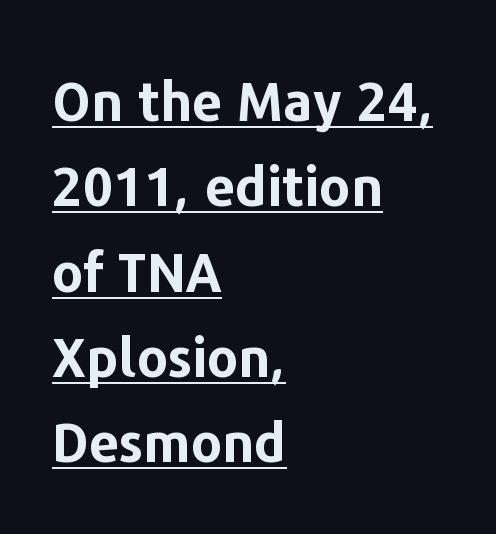
The designer left line spacing at the default. Notice how thick the strokes are: this is what a full bold looks like. A baseline rule has been typeset under these characters. The passage shown is typeset with a sans-serif family. The rendering uses natural spacing where letterforms have individual widths.
